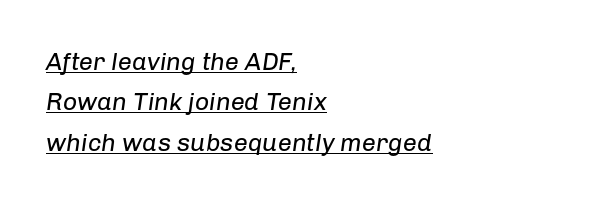
The image shows 25 px text type, italic (leaning right); set left-aligned, normal line spacing (1.62x), normal letter spacing, underlined.
